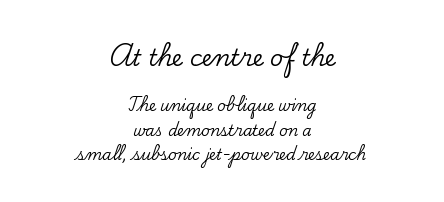
Is the lower block the larger one? No — the upper block carries the bigger type. Horizontal bands of white between lines are of average thickness. The area under the type is left untouched. The compositor balanced each line on the midline. This rendering leaves character spacing at its baseline value.
